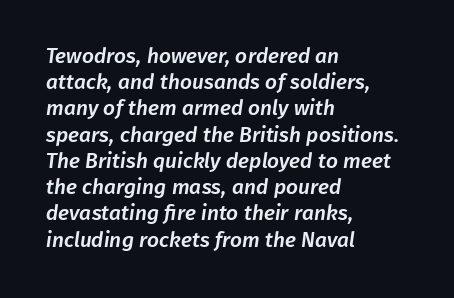
{"underline": "no", "align": "left", "line_spacing": "normal", "line_spacing_ratio": 1.25, "letter_spacing": "normal", "letter_spacing_em": 0.0, "glyph_px": 21}
